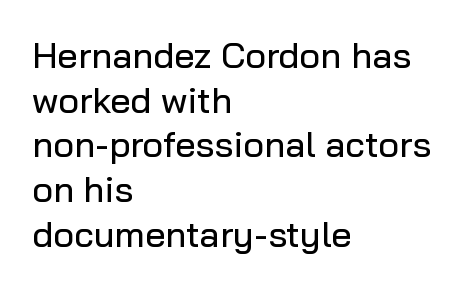
Q: Is the text italic (slanted)? A: No, it is upright.
Q: Is the typeface a serif or a sans-serif typeface? A: Sans-serif.
Q: Is the text underlined? A: No.
Q: How is the paragraph aligned? A: Left-aligned.
Q: Is the spacing between letters normal or unusually wide? A: Normal.
Q: Width (condensed, normal, or wide)? A: Normal.
Q: Stroke contrast? A: Low.
Q: x-height? A: Medium.
Q: Monospaced? A: No.
